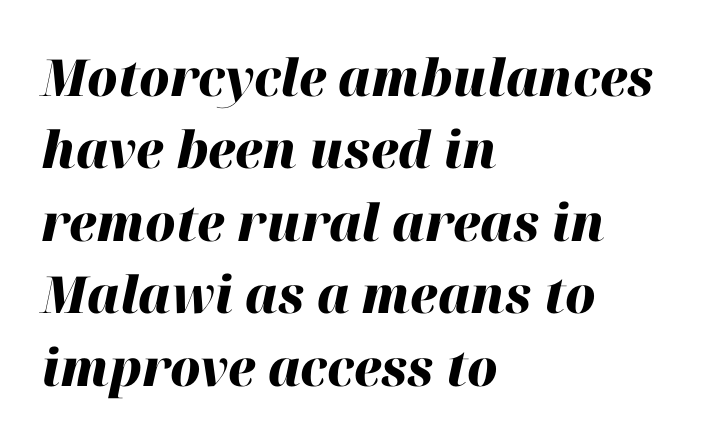
The image shows 51 px heavy type, italic (leaning right); set left-aligned, normal line spacing (1.42x), normal letter spacing, not underlined; high stroke contrast and a medium x-height.
